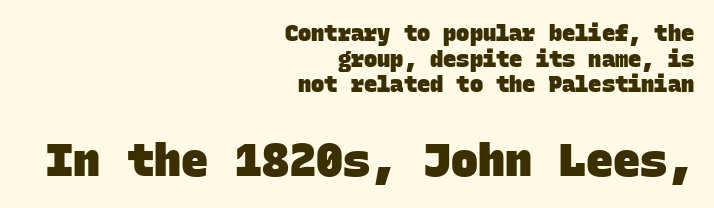
The image shows 45 px heavy sans-serif type, monospaced; set right-aligned, line spacing 1.16x, normal letter spacing, not underlined; the second (bottom) block is 2.05x larger; low stroke contrast and a large x-height.
